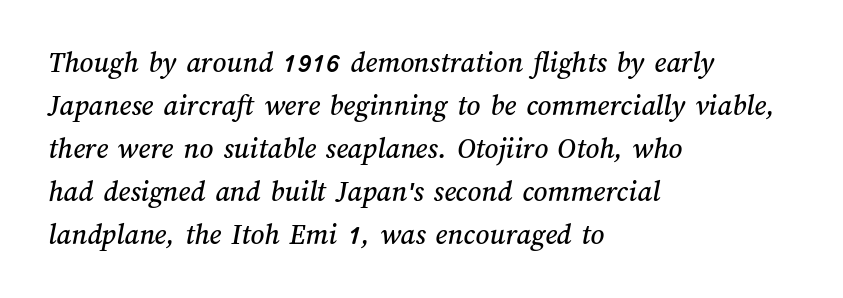
Q: Is the text underlined? A: No.
Q: How is the paragraph aligned? A: Left-aligned.
Q: Is the spacing between letters normal or unusually wide? A: Normal.
Q: Is the spacing between lines tight, normal or loose? A: Normal.
Q: Width (condensed, normal, or wide)? A: Normal.
Q: Stroke contrast? A: Medium.
Q: x-height? A: Medium.
Q: Monospaced? A: No.
